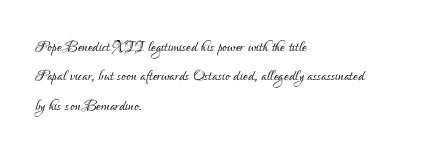
Q: Is the text bold? A: No.
Q: Is the text italic (slanted)? A: Yes.
Q: Is the text underlined? A: No.
Q: How is the paragraph aligned? A: Left-aligned.
Q: Is the spacing between letters normal or unusually wide? A: Normal.
Q: Is the spacing between lines tight, normal or loose? A: Normal.
